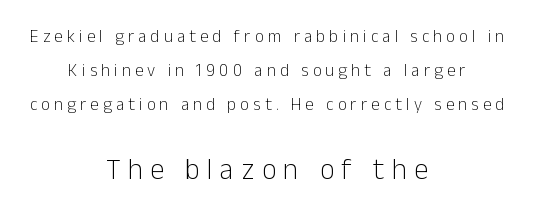
{"serif": "no", "italic": "no", "bold": "no", "weight": "light", "width": "normal", "stroke_contrast": "low", "x_height": "medium", "monospaced": "no", "underline": "no", "align": "center", "line_spacing": "loose", "line_spacing_ratio": 2.01, "letter_spacing": "wide", "letter_spacing_em": 0.25, "larger_block": "second", "size_ratio": 1.71, "glyph_px": 29}
